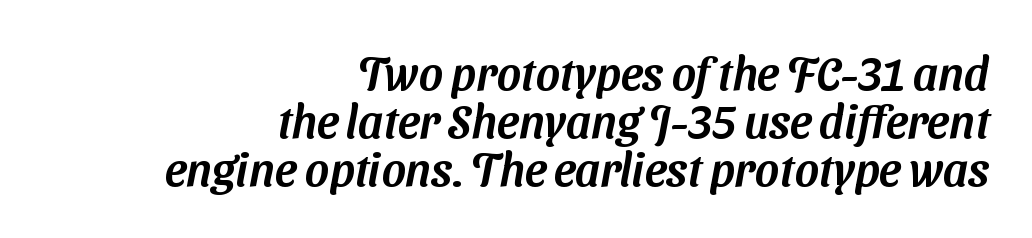
Q: Is the typeface a serif or a sans-serif typeface? A: Sans-serif.
Q: Is the text underlined? A: No.
Q: How is the paragraph aligned? A: Right-aligned.
Q: Is the spacing between letters normal or unusually wide? A: Normal.
Q: Is the spacing between lines tight, normal or loose? A: Tight.
Q: Width (condensed, normal, or wide)? A: Normal.
Q: Stroke contrast? A: Medium.
Q: x-height? A: Medium.
Q: Monospaced? A: No.
